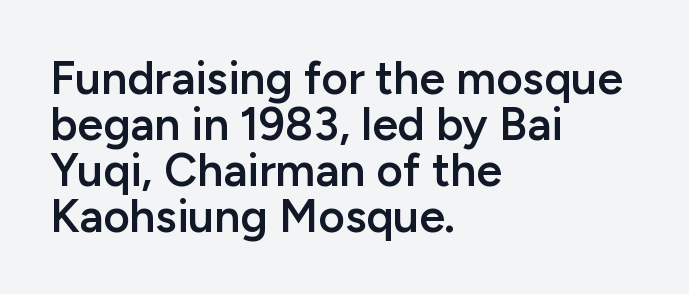
The image shows 46 px semibold sans-serif type, upright; set left-aligned, tight line spacing (1.0x), normal letter spacing, not underlined; low stroke contrast and a medium x-height.
